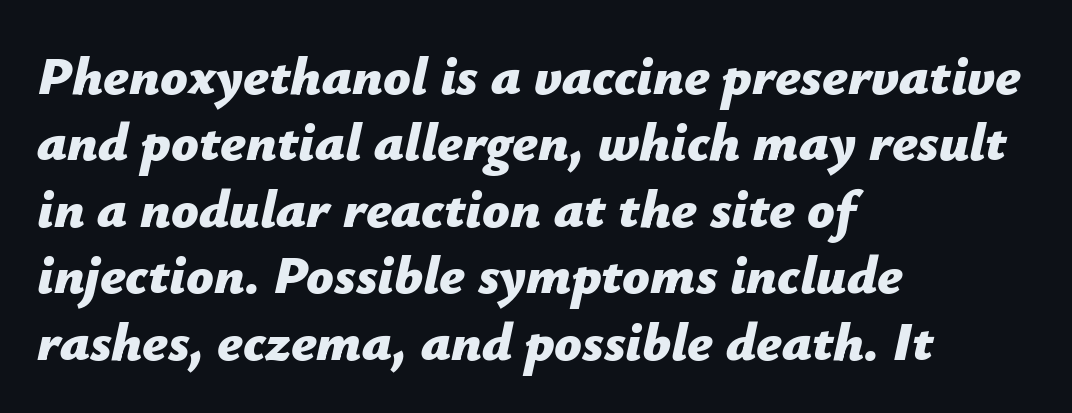
Q: Is the text bold? A: Yes.
Q: Is the text italic (slanted)? A: Yes, it leans right by about 12 degrees.
Q: Is the text underlined? A: No.
Q: How is the paragraph aligned? A: Left-aligned.
Q: Is the spacing between letters normal or unusually wide? A: Normal.
Q: Width (condensed, normal, or wide)? A: Normal.
Q: Stroke contrast? A: Low.
Q: x-height? A: Medium.
Q: Monospaced? A: No.
